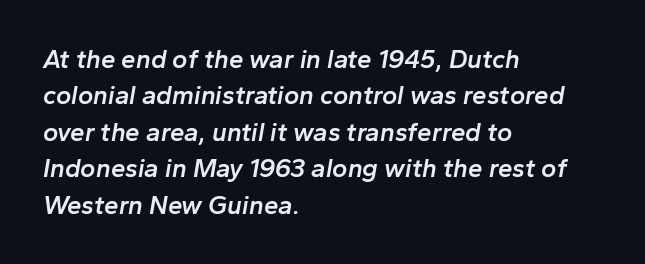
Set as a demibold, roughly 600 on the weight scale. Inter-character spacing is left at the font's built-in metrics. Whoever set this chose a conventional vertical rhythm. Descender tails drop into unmarked territory.
